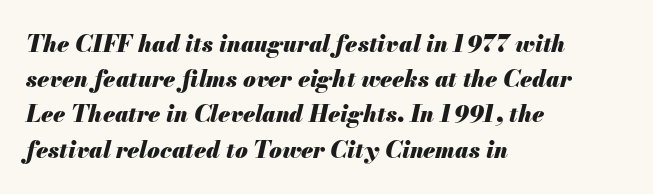
The image shows 23 px bold type, italic (leaning right); set left-aligned, normal line spacing (1.53x), normal letter spacing, not underlined.
